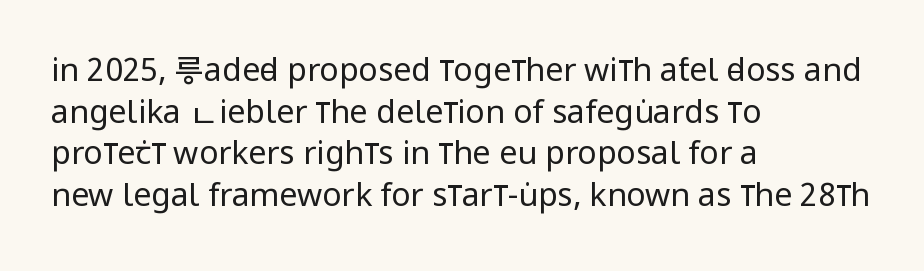
Rule under the text: the space is simply empty. What kind of face is this? One without serifs — a sans. Line starts are locked; line ends wander. Vertical spacing — default. This rendering leaves character spacing at its baseline value.
